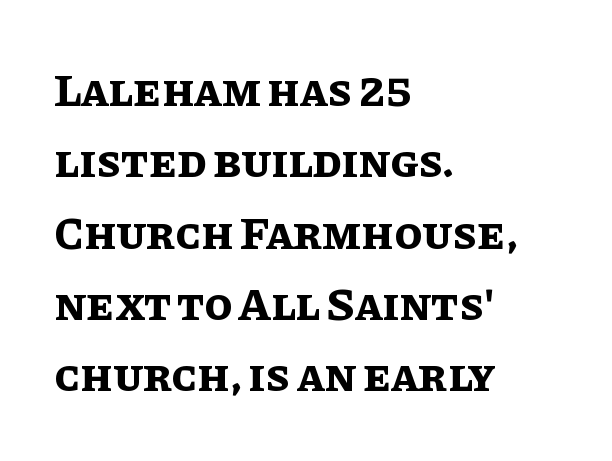
The image shows 46 px bold type, upright; set left-aligned, normal line spacing (1.55x), normal letter spacing, not underlined; low stroke contrast and a large x-height.
